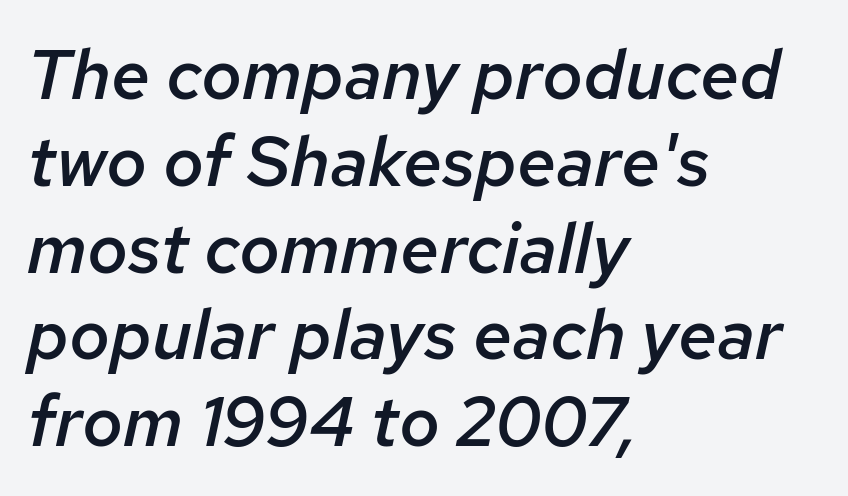
The image shows 70 px semibold type, italic (leaning right); set left-aligned, line spacing 1.24x, normal letter spacing, not underlined; low stroke contrast and a medium x-height.
